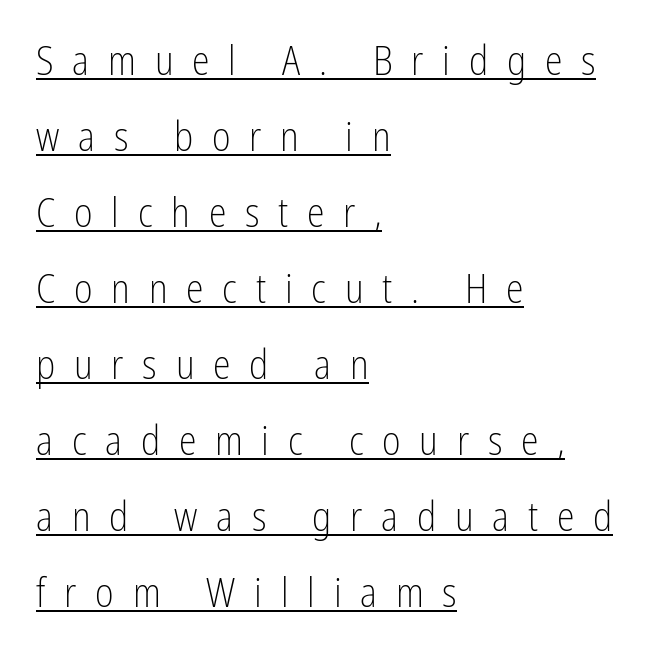
A roman cut, with each character standing at attention. The passage shown is not bold in any degree. In CSS terms this would be text-align: left. Each letter keeps its own natural width here, so spacing adapts to shape. Compared with undecorated copy, this sample adds a rule below the words. Glyph-to-glyph distance is far greater than everyday printed text.
